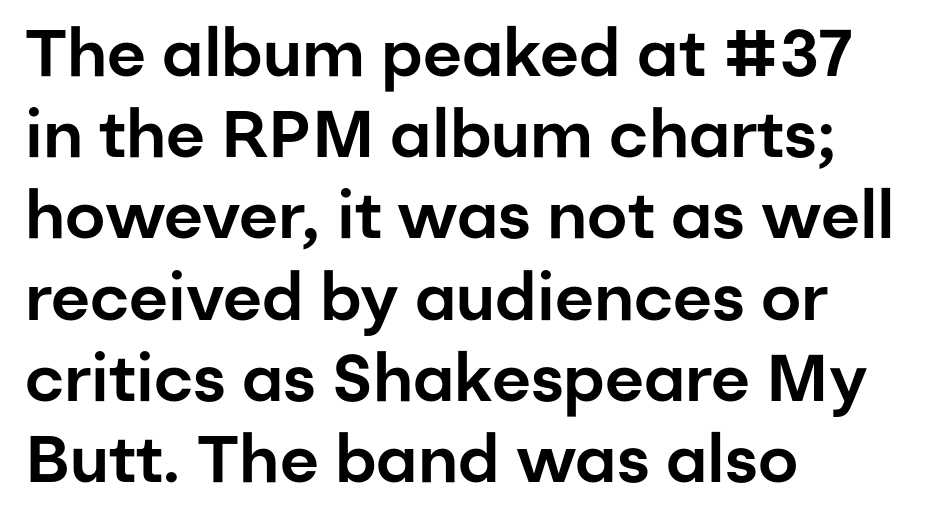
Decoration check: the copy has no underline. Character widths vary here, with narrow letters taking less room than wide ones. Observe the ordinary spacing: letters are neighbours, not strangers. Does the lettering tilt? It doesn't — this is upright. Is this a sans? Yes — the strokes have no serifs. The rag falls on the right side of this text block.
